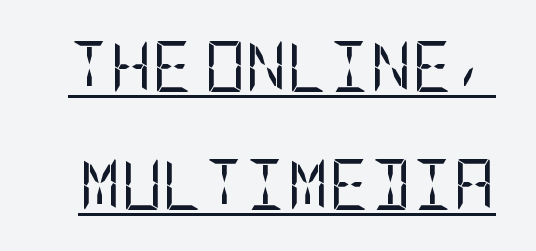
Q: Is the text bold? A: No.
Q: Is the text italic (slanted)? A: No, it is upright.
Q: Is the typeface a serif or a sans-serif typeface? A: Sans-serif.
Q: Is the text underlined? A: Yes.
Q: Is the spacing between letters normal or unusually wide? A: Normal.
Q: Is the spacing between lines tight, normal or loose? A: Loose.
Q: Width (condensed, normal, or wide)? A: Condensed.
Q: Stroke contrast? A: Low.
Q: x-height? A: Large.
